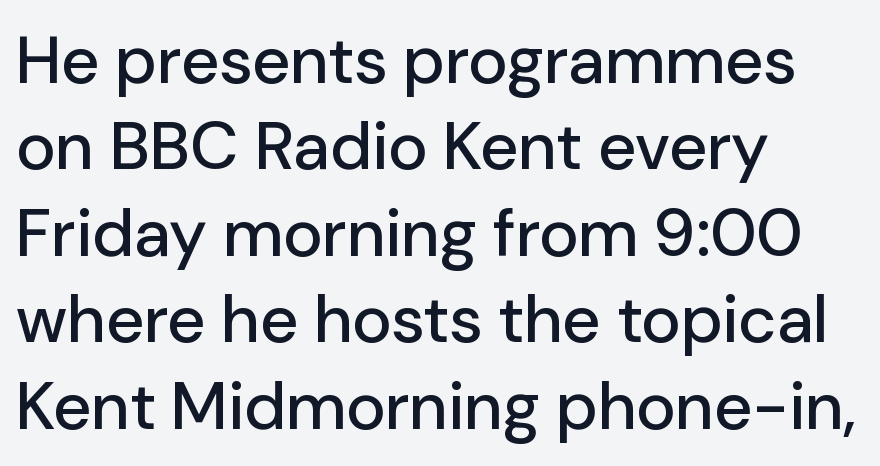
The image shows 67 px sans-serif type, upright; set left-aligned, normal line spacing (1.29x), normal letter spacing, not underlined; low stroke contrast and a medium x-height.
